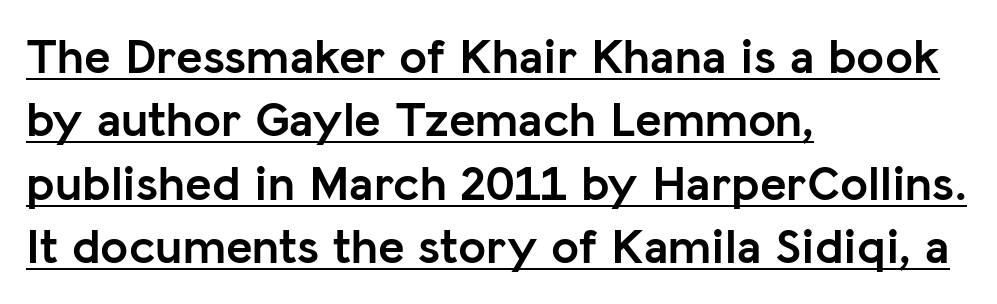
The lettering is marked with a stroke running underneath it. Inter-character spacing is left at the font's built-in metrics. The lines sit at an ordinary, default distance from one another. Character widths vary here, with narrow letters taking less room than wide ones. The sample has been set heavy, in full bold.
